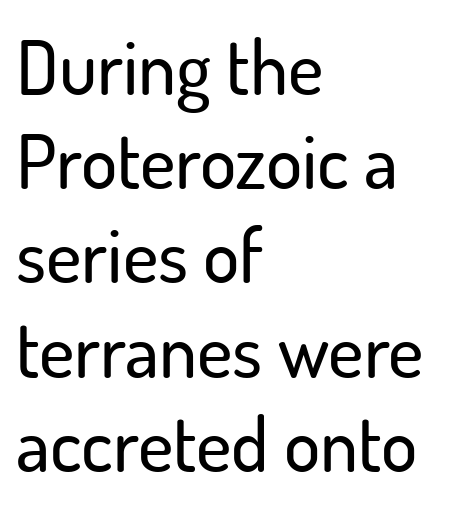
Q: Is the text italic (slanted)? A: No, it is upright.
Q: Is the typeface a serif or a sans-serif typeface? A: Sans-serif.
Q: Is the text underlined? A: No.
Q: How is the paragraph aligned? A: Left-aligned.
Q: Is the spacing between letters normal or unusually wide? A: Normal.
Q: Width (condensed, normal, or wide)? A: Normal.
Q: Stroke contrast? A: Low.
Q: x-height? A: Small.
Q: Monospaced? A: No.
